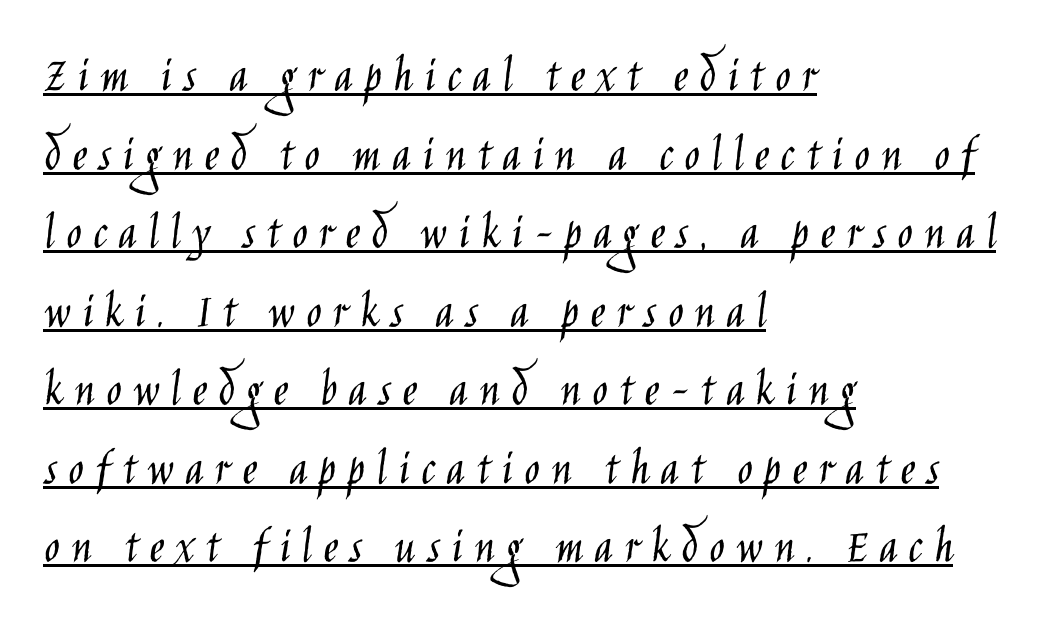
Q: Is the text bold? A: No.
Q: Is the text italic (slanted)? A: Yes.
Q: Is the typeface a serif or a sans-serif typeface? A: Sans-serif.
Q: Is the text underlined? A: Yes.
Q: How is the paragraph aligned? A: Left-aligned.
Q: Is the spacing between letters normal or unusually wide? A: Unusually wide.
Q: Is the spacing between lines tight, normal or loose? A: Normal.
Q: Width (condensed, normal, or wide)? A: Condensed.
Q: Stroke contrast? A: Low.
Q: x-height? A: Large.
Q: Monospaced? A: No.
